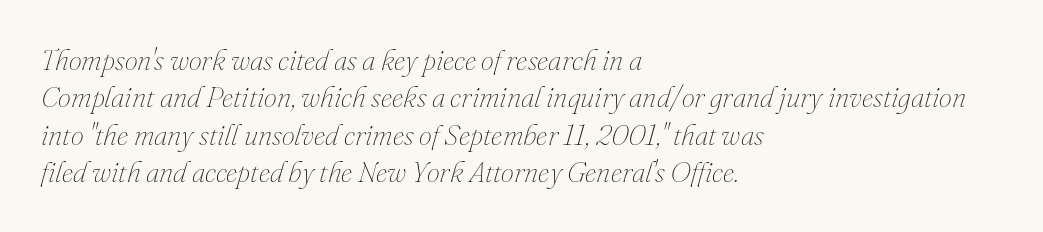
Q: Is the text bold? A: No.
Q: Is the text italic (slanted)? A: Yes, it leans right by about 16 degrees.
Q: Is the text underlined? A: No.
Q: How is the paragraph aligned? A: Left-aligned.
Q: Is the spacing between letters normal or unusually wide? A: Normal.
Q: Is the spacing between lines tight, normal or loose? A: Normal.
Q: Width (condensed, normal, or wide)? A: Normal.
Q: Stroke contrast? A: Medium.
Q: x-height? A: Small.
Q: Monospaced? A: No.
